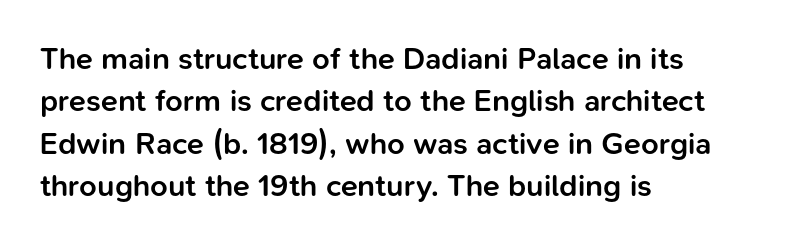
Q: Is the text bold? A: Semi-bold.
Q: Is the text italic (slanted)? A: No, it is upright.
Q: Is the typeface a serif or a sans-serif typeface? A: Sans-serif.
Q: Is the text underlined? A: No.
Q: How is the paragraph aligned? A: Left-aligned.
Q: Is the spacing between letters normal or unusually wide? A: Normal.
Q: Is the spacing between lines tight, normal or loose? A: Normal.
Q: Width (condensed, normal, or wide)? A: Normal.
Q: Stroke contrast? A: Low.
Q: x-height? A: Medium.
Q: Monospaced? A: No.
